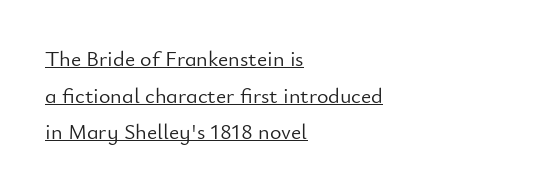
The image shows 22 px text type, upright; set left-aligned, normal line spacing (1.66x), normal letter spacing, underlined.
